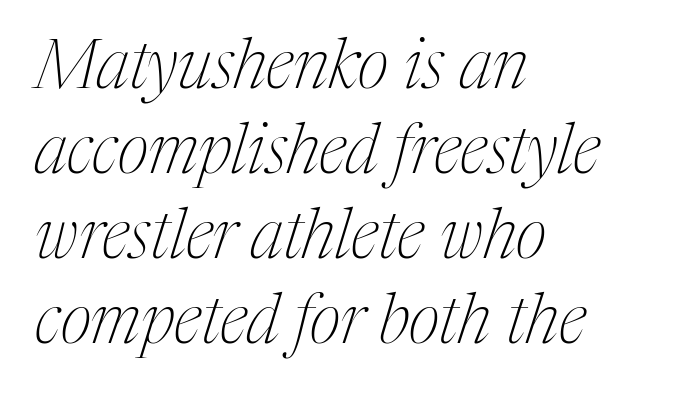
No letter is thick-stroked: the sample isn't bold. Do the characters align in a grid? No, the font is proportional. Here the glyphs are tracked normally, forming tight word shapes. Notice how the stems are inclined rather than vertical — that's the hallmark of italics.
